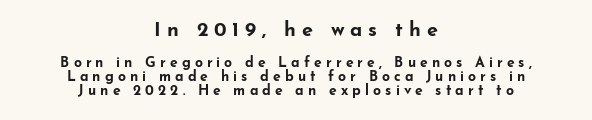
Q: Is the text bold? A: Yes.
Q: Is the text italic (slanted)? A: No, it is upright.
Q: Is the text underlined? A: No.
Q: How is the paragraph aligned? A: Centered.
Q: Is the spacing between letters normal or unusually wide? A: Unusually wide.
Q: Is the spacing between lines tight, normal or loose? A: Tight.
Q: Which block of text is set in a larger size, the first (top) or the second (bottom)? A: The first (top) one.
